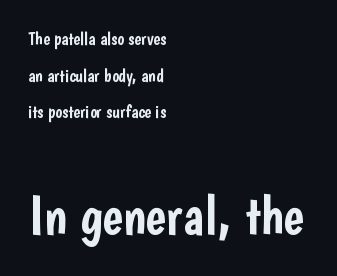
Q: Is the text italic (slanted)? A: No, it is upright.
Q: Is the typeface a serif or a sans-serif typeface? A: Sans-serif.
Q: Is the text underlined? A: No.
Q: How is the paragraph aligned? A: Left-aligned.
Q: Is the spacing between letters normal or unusually wide? A: Normal.
Q: Is the spacing between lines tight, normal or loose? A: Loose.
Q: Which block of text is set in a larger size, the first (top) or the second (bottom)? A: The second (bottom) one.
Q: Width (condensed, normal, or wide)? A: Condensed.
Q: Stroke contrast? A: Low.
Q: x-height? A: Medium.
Q: Monospaced? A: No.
